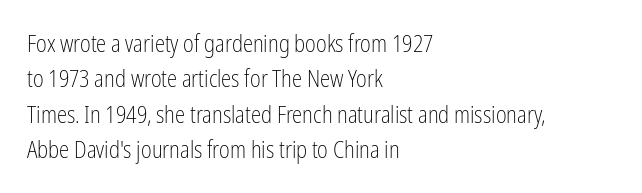
The face looks like a standard text weight, possibly lighter. Vertical strokes here are truly vertical. These lines keep a tight, regular rhythm from letter to letter. Leading matches the norm, producing a regular column. Left-aligned paragraph, ragged on the right. The space directly below the letters is spotless.
